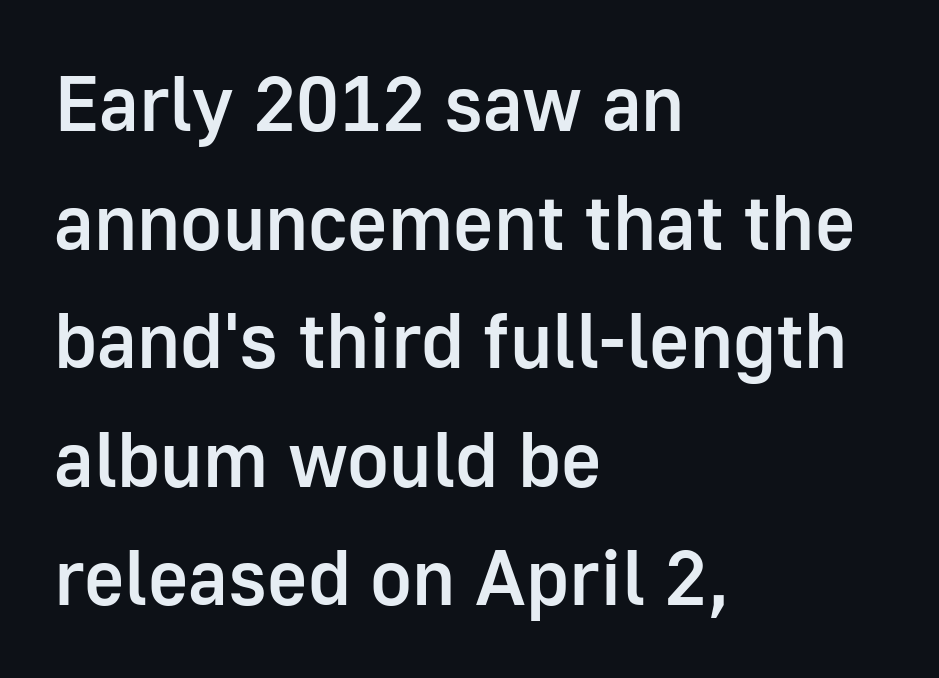
Q: Is the text bold? A: Semi-bold.
Q: Is the text italic (slanted)? A: No, it is upright.
Q: Is the typeface a serif or a sans-serif typeface? A: Sans-serif.
Q: Is the text underlined? A: No.
Q: How is the paragraph aligned? A: Left-aligned.
Q: Is the spacing between letters normal or unusually wide? A: Normal.
Q: Is the spacing between lines tight, normal or loose? A: Normal.
Q: Width (condensed, normal, or wide)? A: Normal.
Q: Stroke contrast? A: Low.
Q: x-height? A: Medium.
Q: Monospaced? A: No.
